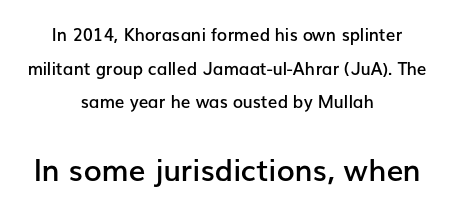
The image shows 30 px semibold sans-serif type, upright; set centered, loose line spacing (1.98x), normal letter spacing, not underlined; the second (bottom) block is 1.76x larger; low stroke contrast and a medium x-height.
